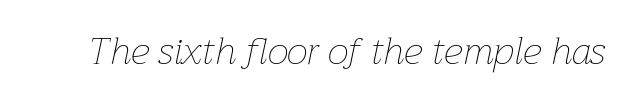
Q: Is the text bold? A: No.
Q: Is the text italic (slanted)? A: Yes, it leans right by about 12 degrees.
Q: Is the text underlined? A: No.
Q: Is the spacing between letters normal or unusually wide? A: Normal.
Q: Width (condensed, normal, or wide)? A: Normal.
Q: Stroke contrast? A: Low.
Q: x-height? A: Medium.
Q: Monospaced? A: No.
